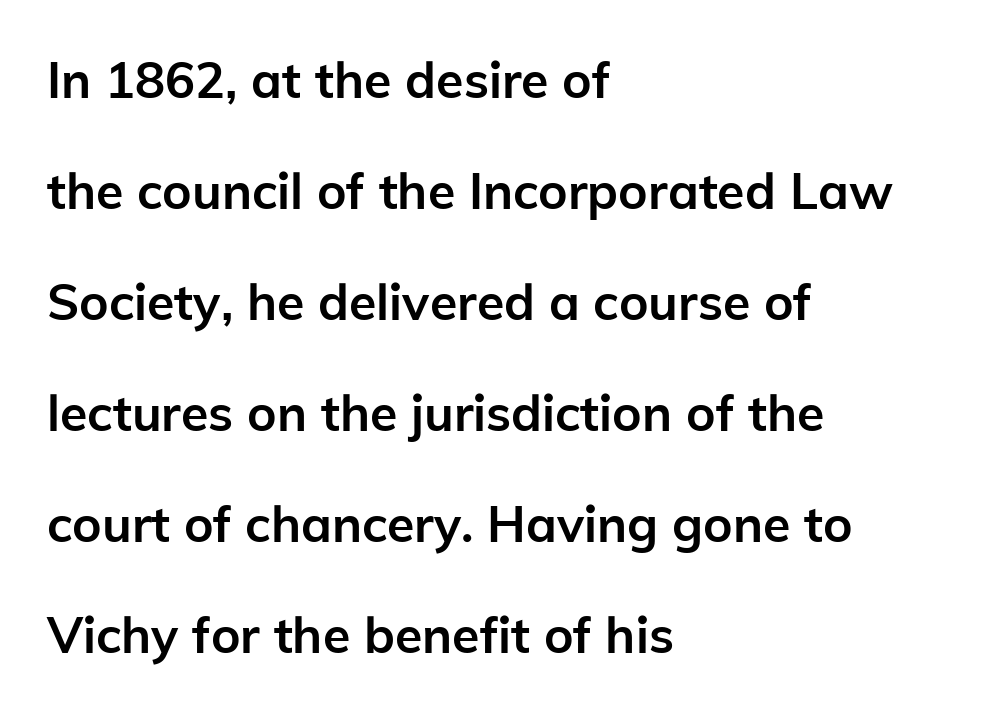
{"serif": "no", "italic": "no", "bold": "yes", "weight": "semibold", "width": "normal", "stroke_contrast": "low", "x_height": "medium", "monospaced": "no", "underline": "no", "align": "left", "line_spacing": "loose", "line_spacing_ratio": 2.22, "letter_spacing": "normal", "letter_spacing_em": 0.0, "glyph_px": 50}
